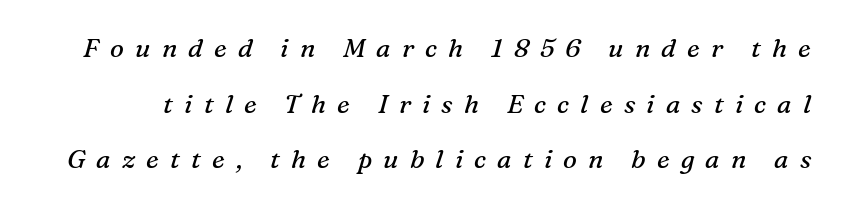
The image shows 26 px text type, italic (leaning right); set loose line spacing (2.14x), unusually wide letter spacing (+0.43 em), not underlined.
